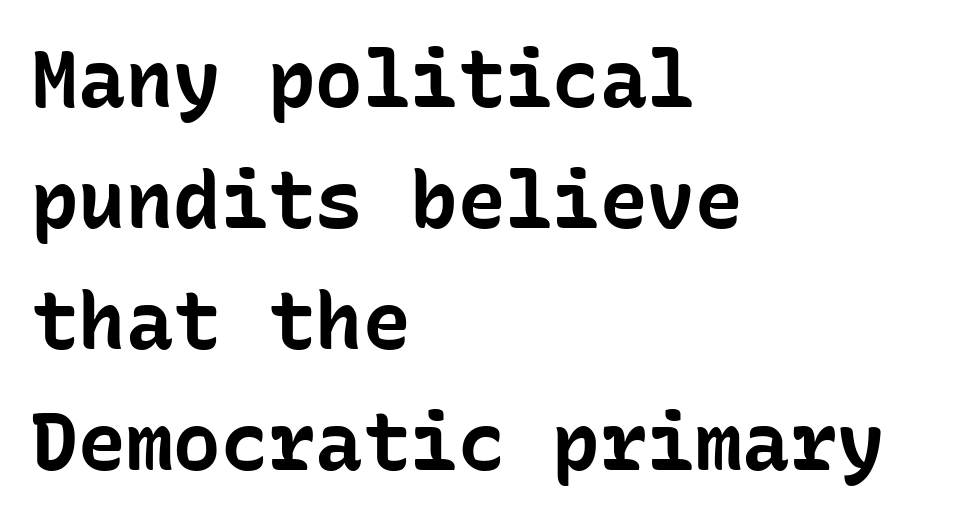
The image shows 79 px bold sans-serif type, upright, monospaced; set left-aligned, normal line spacing (1.53x), normal letter spacing, not underlined; low stroke contrast and a medium x-height.
